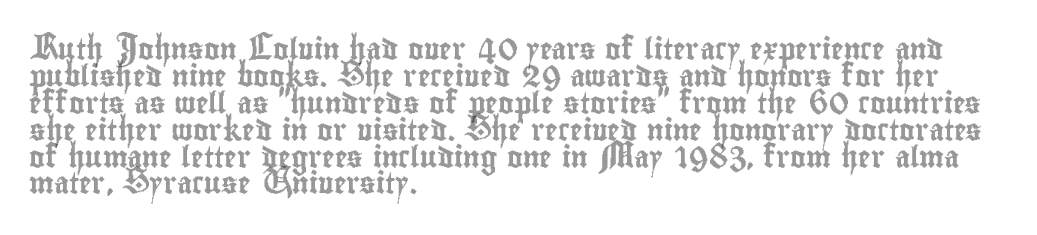
Q: Is the text italic (slanted)? A: No, it is upright.
Q: Is the text underlined? A: No.
Q: How is the paragraph aligned? A: Left-aligned.
Q: Is the spacing between letters normal or unusually wide? A: Normal.
Q: Is the spacing between lines tight, normal or loose? A: Normal.
